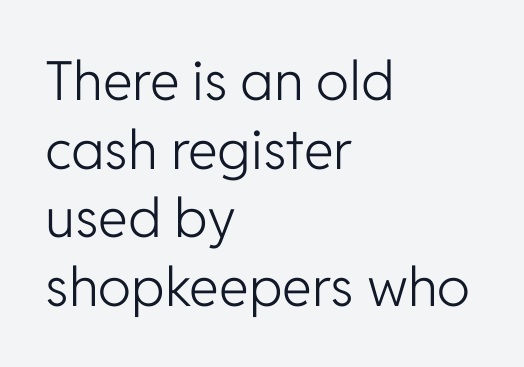
The image shows 54 px light sans-serif type, upright; set left-aligned, normal line spacing (1.27x), normal letter spacing, not underlined; low stroke contrast and a medium x-height.
